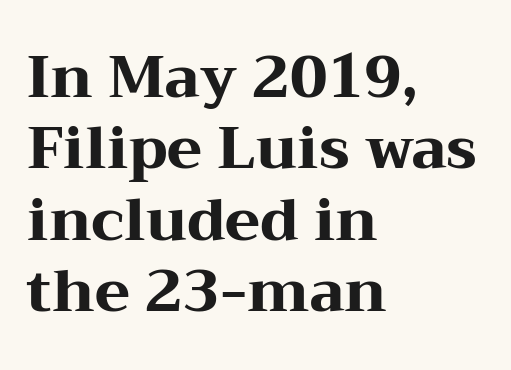
Posture: straight, roman, zero tilt. The setting favours the left margin, as ordinary paragraphs usually do. The letters sit at their default tracking, neither squeezed nor spread. Observe the serifs anchoring each vertical stroke in this sample. This sample has the flowing, uneven cadence of proportional lettering. Underlining? Definitely not there.
